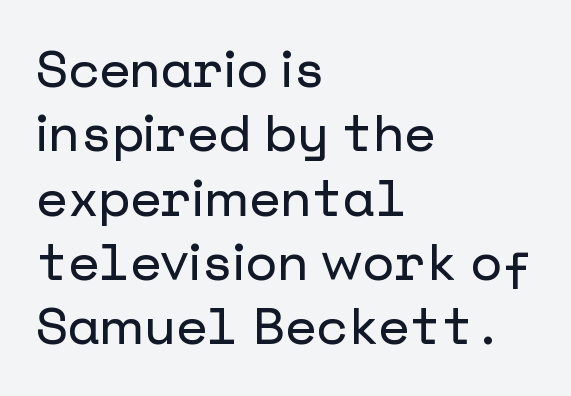
{"serif": "no", "italic": "no", "width": "normal", "stroke_contrast": "low", "x_height": "medium", "underline": "no", "align": "left", "line_spacing": "normal", "line_spacing_ratio": 1.26, "letter_spacing": "normal", "letter_spacing_em": 0.0, "glyph_px": 51}
